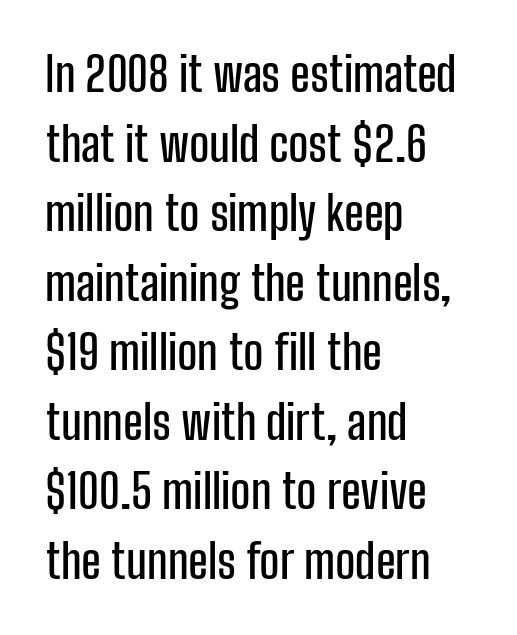
Q: Is the text italic (slanted)? A: No, it is upright.
Q: Is the typeface a serif or a sans-serif typeface? A: Sans-serif.
Q: Is the text underlined? A: No.
Q: How is the paragraph aligned? A: Left-aligned.
Q: Is the spacing between letters normal or unusually wide? A: Normal.
Q: Is the spacing between lines tight, normal or loose? A: Normal.
Q: Width (condensed, normal, or wide)? A: Condensed.
Q: Stroke contrast? A: Low.
Q: x-height? A: Medium.
Q: Monospaced? A: No.
